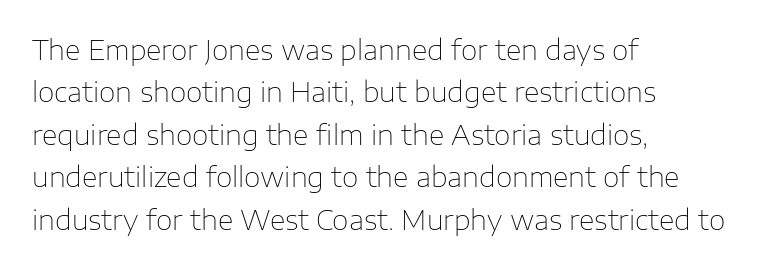
Characters follow at the spacing the type designer built in. Where is the straight margin? On the left. Weight: regular or lighter. Check the space under the baseline: it is left empty. Each new line begins a customary step beneath the previous one.
